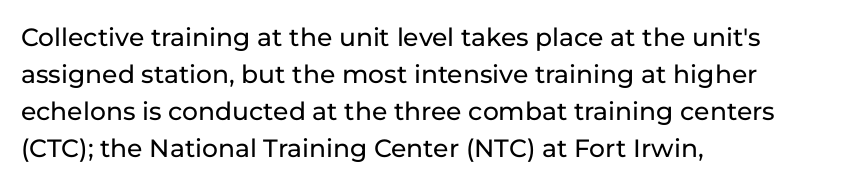
The space beneath each line is pristine and unruled. Compared with typical paragraphs, the rows here are spaced about the same. Notice how the passage keeps a crisp vertical edge on the left only. Short note: letters normally spaced.
